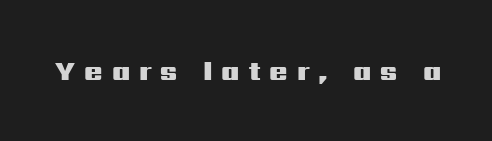
The image shows 27 px bold type, upright; set unusually wide letter spacing (+0.33 em), not underlined.
